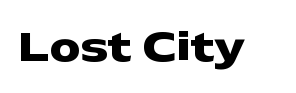
The image shows 38 px heavy, wide sans-serif type, upright; set normal letter spacing, not underlined; low stroke contrast and a medium x-height.
